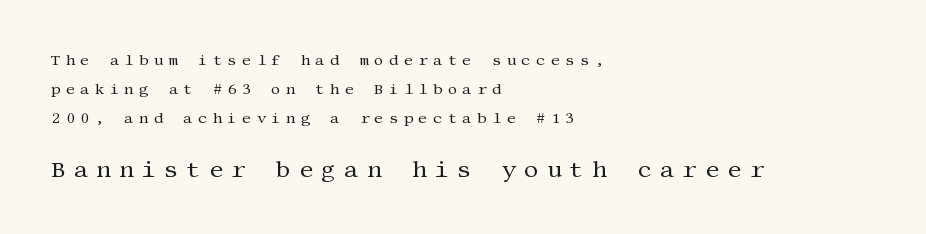
Q: Is the text bold? A: No.
Q: Is the text italic (slanted)? A: No, it is upright.
Q: Is the text underlined? A: No.
Q: How is the paragraph aligned? A: Left-aligned.
Q: Is the spacing between letters normal or unusually wide? A: Unusually wide.
Q: Is the spacing between lines tight, normal or loose? A: Loose.
Q: Which block of text is set in a larger size, the first (top) or the second (bottom)? A: The second (bottom) one.
